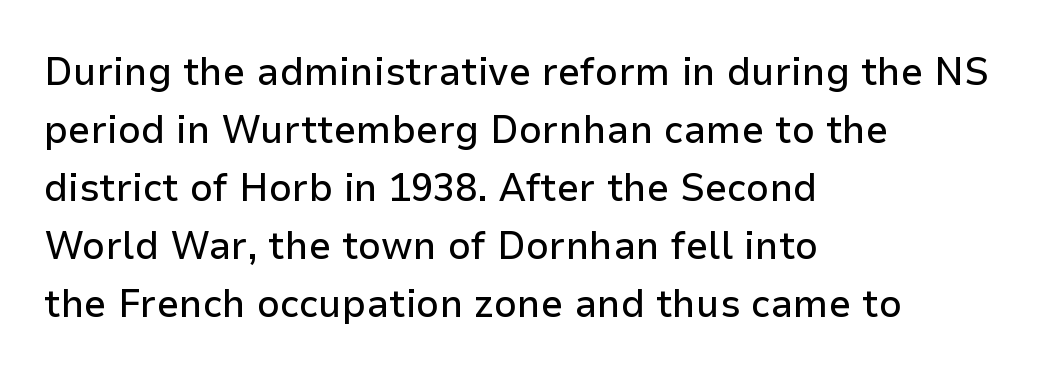
{"serif": "no", "italic": "no", "width": "normal", "stroke_contrast": "low", "x_height": "medium", "monospaced": "no", "underline": "no", "align": "left", "line_spacing": "normal", "line_spacing_ratio": 1.45, "letter_spacing": "normal", "letter_spacing_em": 0.0, "glyph_px": 40}
